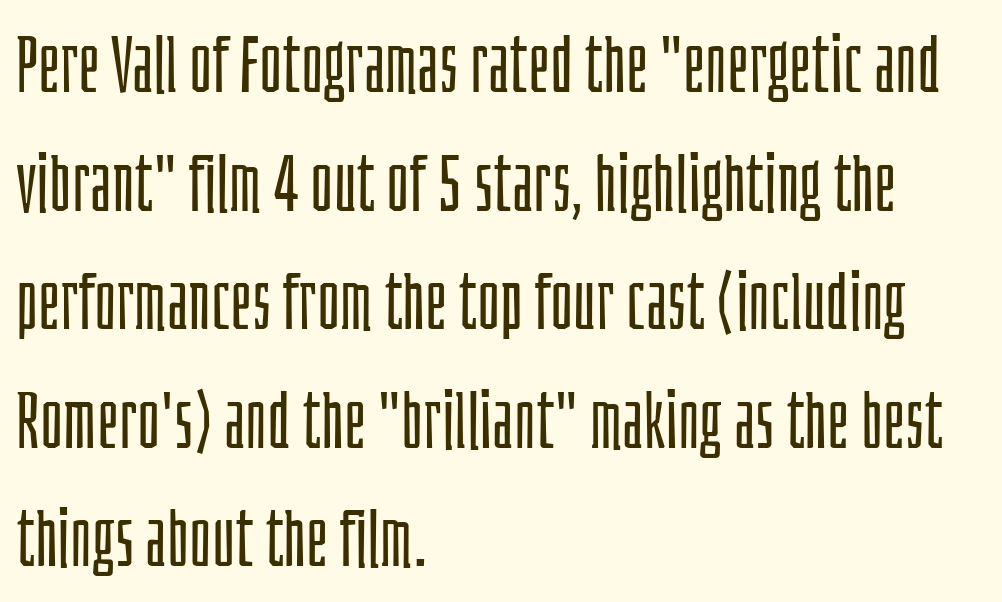
{"serif": "no", "italic": "no", "bold": "no", "weight": "light", "width": "condensed", "stroke_contrast": "low", "x_height": "large", "monospaced": "no", "underline": "no", "align": "left", "line_spacing": "normal", "line_spacing_ratio": 1.52, "letter_spacing": "normal", "letter_spacing_em": 0.0, "glyph_px": 78}
